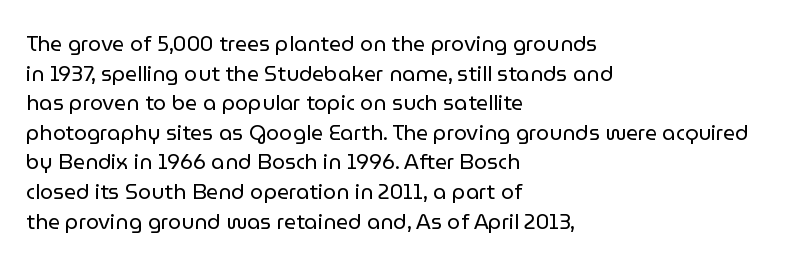
Q: Is the text bold? A: No.
Q: Is the text italic (slanted)? A: No, it is upright.
Q: Is the text underlined? A: No.
Q: How is the paragraph aligned? A: Left-aligned.
Q: Is the spacing between letters normal or unusually wide? A: Normal.
Q: Is the spacing between lines tight, normal or loose? A: Normal.
